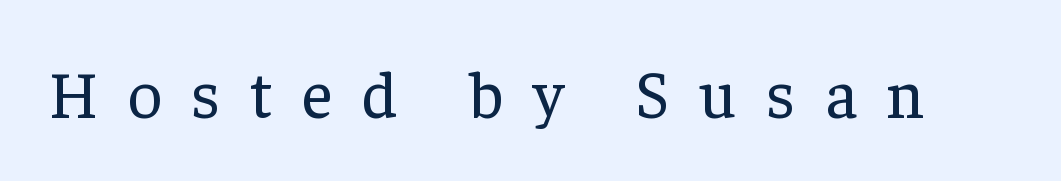
Beneath every word, the page is bare. Characters remain perfectly vertical along every line. A typesetter would call this heavily tracked-out type. The face used here is seriffed, in the tradition of book romans. The characters are drawn with everyday or finer stroke widths. Proportional: the letters do not fall into vertical columns.
